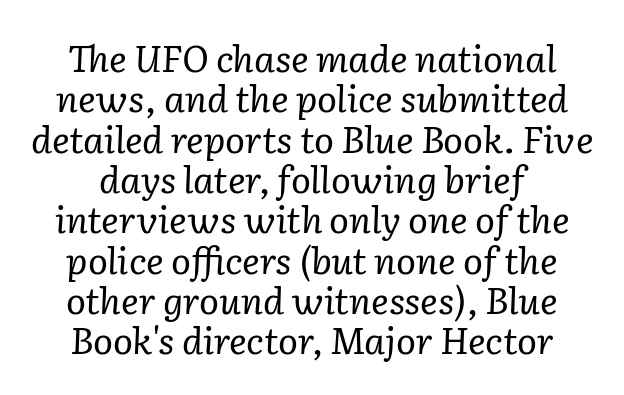
The passage shown stacks its lines with hardly any gap. Look at the tracking — it's just the regular setting, nothing added. The zone under the glyphs is completely vacant. Is this a heavy cut? Hardly; it is regular or lighter. Character widths vary here, with narrow letters taking less room than wide ones.
